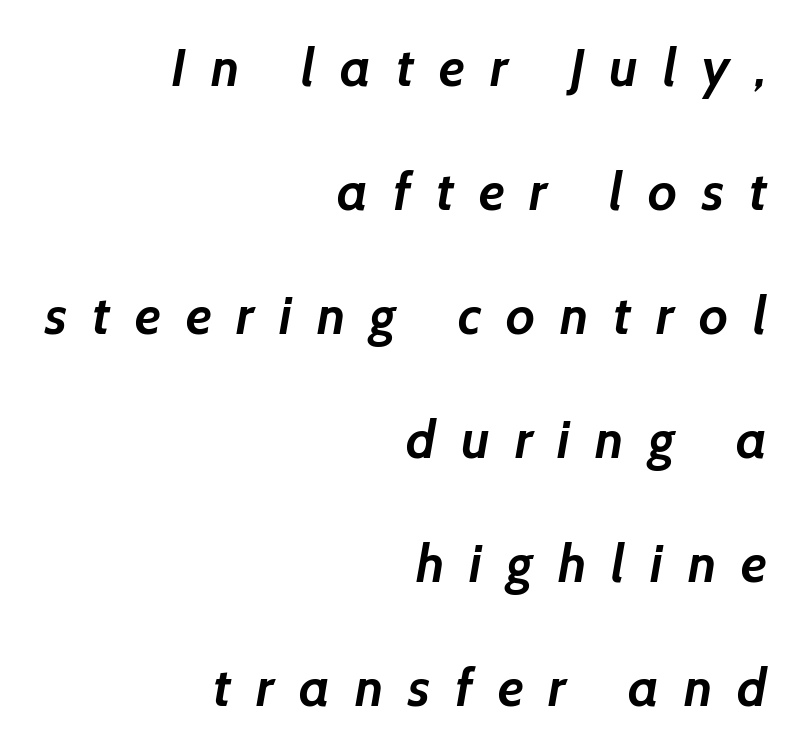
Q: Is the text bold? A: Yes.
Q: Is the typeface a serif or a sans-serif typeface? A: Sans-serif.
Q: Is the text underlined? A: No.
Q: How is the paragraph aligned? A: Right-aligned.
Q: Is the spacing between letters normal or unusually wide? A: Unusually wide.
Q: Is the spacing between lines tight, normal or loose? A: Loose.
Q: Width (condensed, normal, or wide)? A: Normal.
Q: Stroke contrast? A: Low.
Q: x-height? A: Medium.
Q: Monospaced? A: No.
